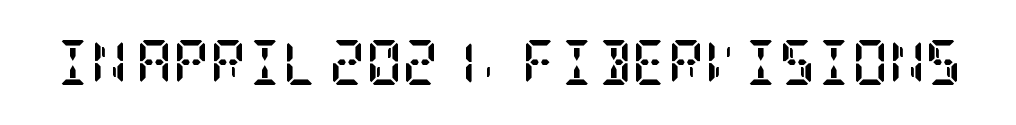
{"serif": "yes", "italic": "no", "bold": "yes", "weight": "semibold", "width": "condensed", "stroke_contrast": "low", "x_height": "large", "underline": "no", "letter_spacing": "normal", "letter_spacing_em": 0.0, "glyph_px": 45}
